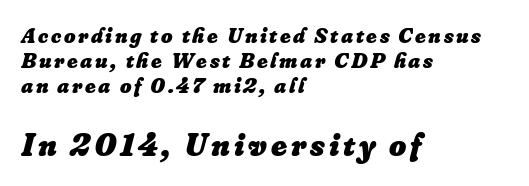
Q: Is the text bold? A: Yes.
Q: Is the text italic (slanted)? A: Yes, it leans right by about 16 degrees.
Q: Is the text underlined? A: No.
Q: How is the paragraph aligned? A: Left-aligned.
Q: Is the spacing between lines tight, normal or loose? A: Tight.
Q: Which block of text is set in a larger size, the first (top) or the second (bottom)? A: The second (bottom) one.
Q: Width (condensed, normal, or wide)? A: Normal.
Q: Stroke contrast? A: Low.
Q: x-height? A: Small.
Q: Monospaced? A: No.
